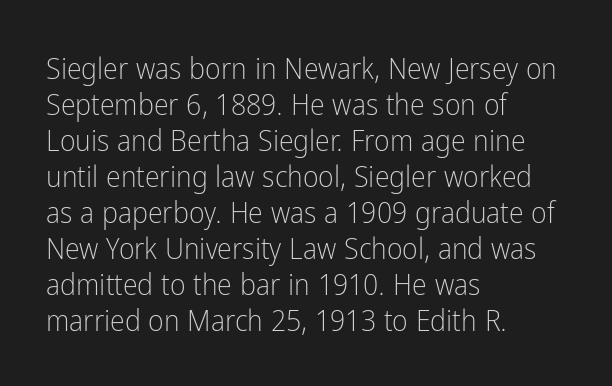
Q: Is the text bold? A: No.
Q: Is the text italic (slanted)? A: No, it is upright.
Q: Is the typeface a serif or a sans-serif typeface? A: Sans-serif.
Q: Is the text underlined? A: No.
Q: How is the paragraph aligned? A: Left-aligned.
Q: Is the spacing between letters normal or unusually wide? A: Normal.
Q: Width (condensed, normal, or wide)? A: Condensed.
Q: Stroke contrast? A: Low.
Q: x-height? A: Medium.
Q: Monospaced? A: No.
